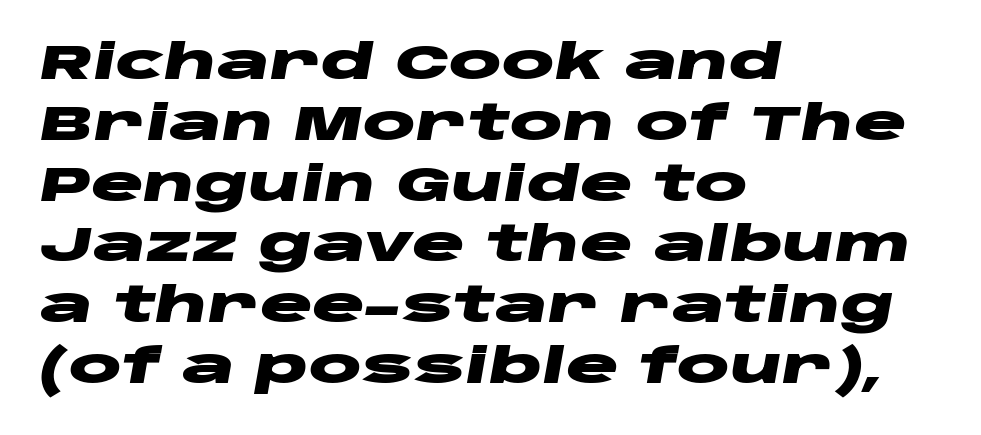
{"italic": "yes", "lean": "right", "slant_degrees": 10, "bold": "yes", "weight": "heavy", "width": "wide", "stroke_contrast": "low", "x_height": "large", "monospaced": "no", "underline": "no", "align": "left", "line_spacing_ratio": 1.24, "letter_spacing": "normal", "letter_spacing_em": 0.0, "glyph_px": 49}
